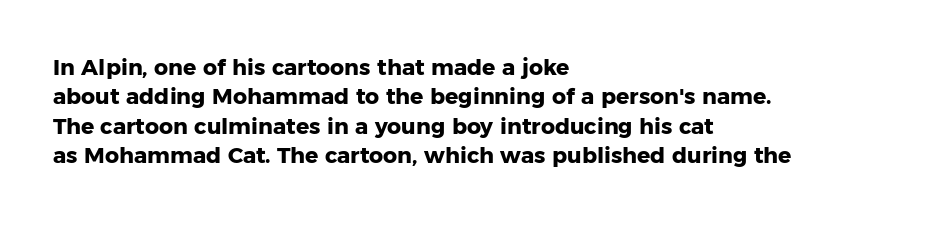
Q: Is the text bold? A: Yes.
Q: Is the text italic (slanted)? A: No, it is upright.
Q: Is the text underlined? A: No.
Q: How is the paragraph aligned? A: Left-aligned.
Q: Is the spacing between letters normal or unusually wide? A: Normal.
Q: Is the spacing between lines tight, normal or loose? A: Normal.
